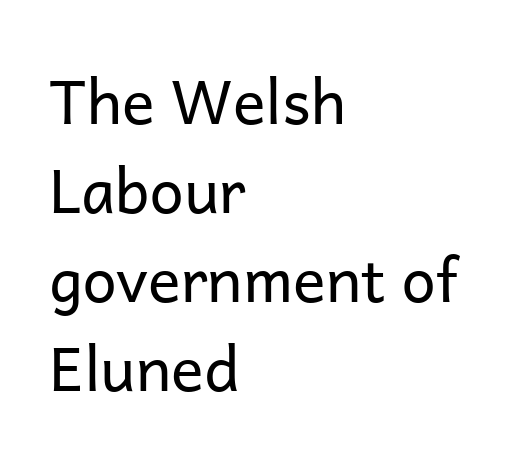
{"serif": "no", "italic": "no", "bold": "no", "weight": "regular", "width": "normal", "stroke_contrast": "low", "x_height": "medium", "monospaced": "no", "underline": "no", "align": "left", "line_spacing": "normal", "line_spacing_ratio": 1.46, "letter_spacing": "normal", "letter_spacing_em": 0.0, "glyph_px": 61}
